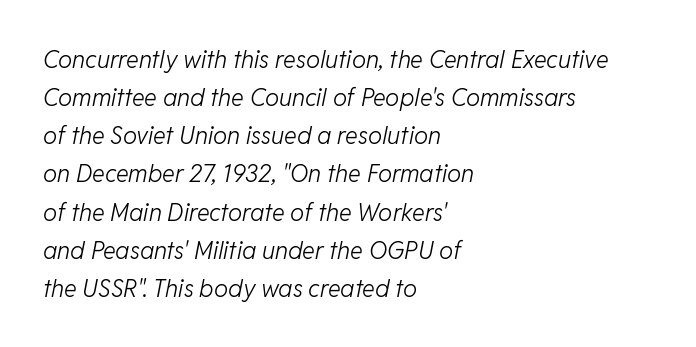
Letter spacing: default. Quick note: interline space is typical. The glyphs look as if they've been sheared to an angle. Underlining? Definitely not there. Compared with a typical body face, this is equally light or lighter still.
